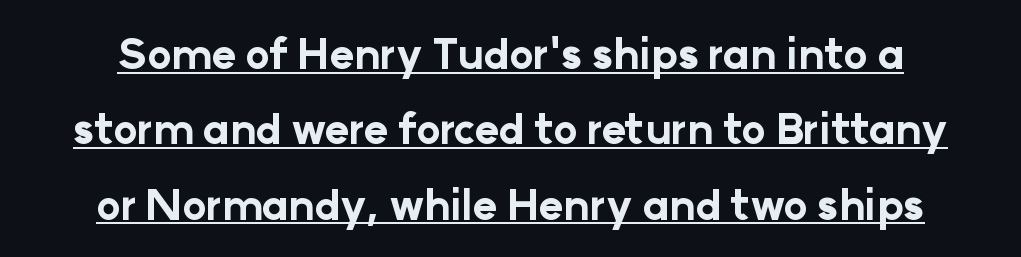
When letters stand straight like this, we call the style roman or upright. Varying glyph widths throughout — classic text-font behaviour. Does the type have serifs? No, each stem ends abruptly. Underlining? Definitely there. Plenty of ink on the page — the face is bold.
